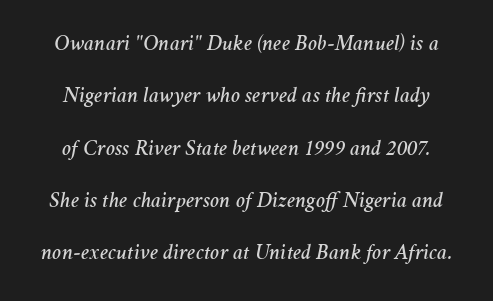
Q: Is the text italic (slanted)? A: Yes, it leans right by about 11 degrees.
Q: Is the text underlined? A: No.
Q: Is the spacing between letters normal or unusually wide? A: Normal.
Q: Is the spacing between lines tight, normal or loose? A: Loose.
